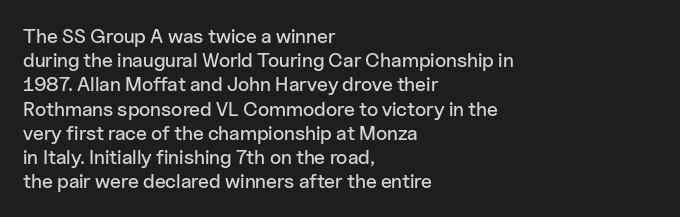
Q: Is the text italic (slanted)? A: No, it is upright.
Q: Is the text underlined? A: No.
Q: How is the paragraph aligned? A: Left-aligned.
Q: Is the spacing between letters normal or unusually wide? A: Normal.
